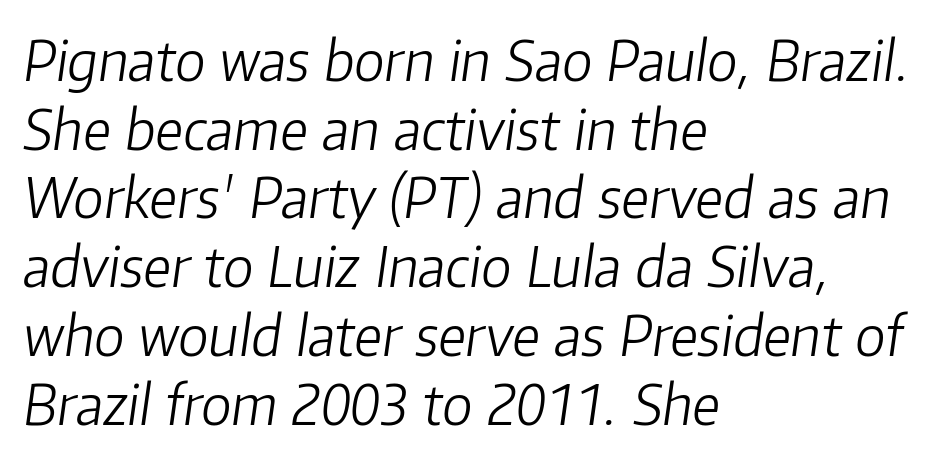
{"italic": "yes", "lean": "right", "slant_degrees": 8, "bold": "no", "weight": "light", "width": "normal", "stroke_contrast": "low", "x_height": "medium", "monospaced": "no", "underline": "no", "align": "left", "line_spacing": "normal", "line_spacing_ratio": 1.25, "letter_spacing": "normal", "letter_spacing_em": 0.0, "glyph_px": 55}
